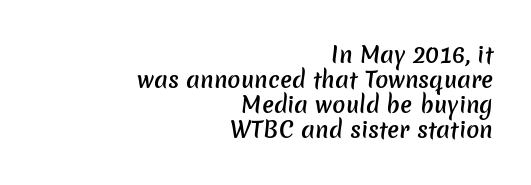
The image shows 22 px text type; set right-aligned, tight line spacing (1.14x), normal letter spacing, not underlined.
